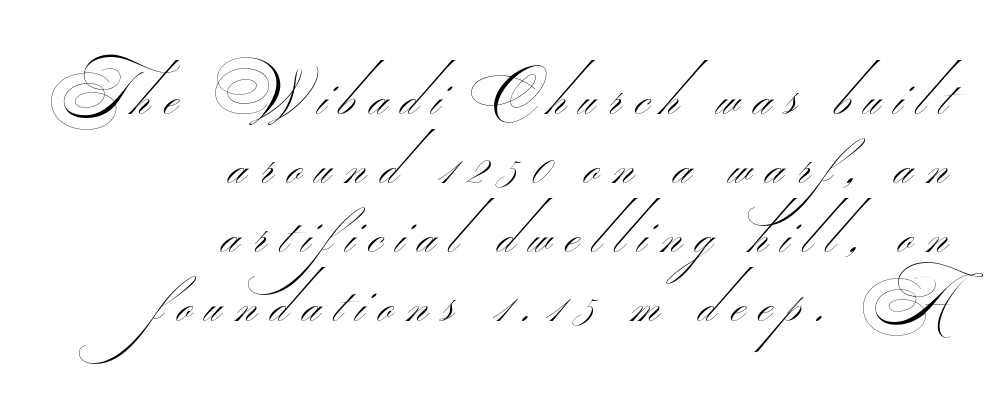
The weight tops out at a normal text grade. The compositor pushed each line to the right boundary. These lines huddle together more closely than default settings would place them. Proportional: the letters do not fall into vertical columns. Characters follow at a spacing far wider than the type designer built in.
